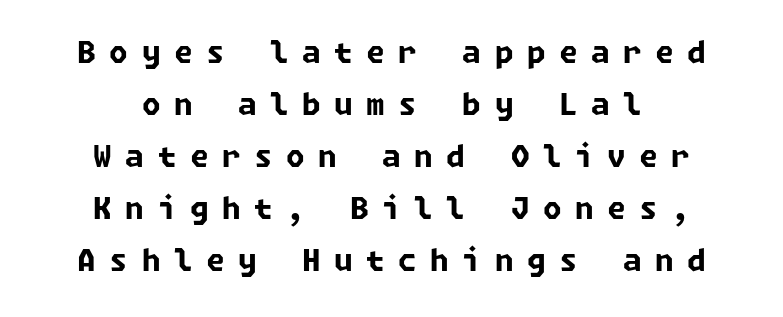
Q: Is the text bold? A: Yes.
Q: Is the typeface a serif or a sans-serif typeface? A: Sans-serif.
Q: Is the text underlined? A: No.
Q: How is the paragraph aligned? A: Centered.
Q: Is the spacing between letters normal or unusually wide? A: Unusually wide.
Q: Width (condensed, normal, or wide)? A: Normal.
Q: Stroke contrast? A: Low.
Q: x-height? A: Medium.
